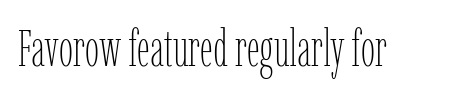
Weight: in the light-to-regular range. Caption: standard tracking, unaltered. You could not count columns in this text — the font is proportionally spaced. Italic: no, the glyphs are upright roman. Just letters on the line, the space beneath them empty.
